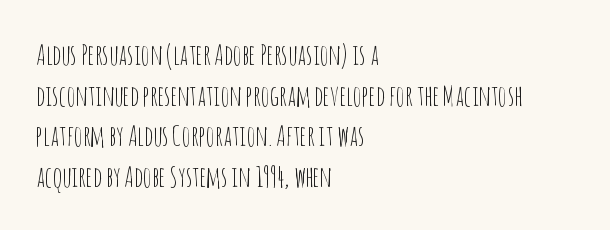
{"serif": "no", "italic": "no", "bold": "no", "weight": "thin", "width": "condensed", "stroke_contrast": "low", "x_height": "large", "monospaced": "no", "underline": "no", "align": "left", "line_spacing": "normal", "line_spacing_ratio": 1.45, "letter_spacing": "normal", "letter_spacing_em": 0.0, "glyph_px": 28}
